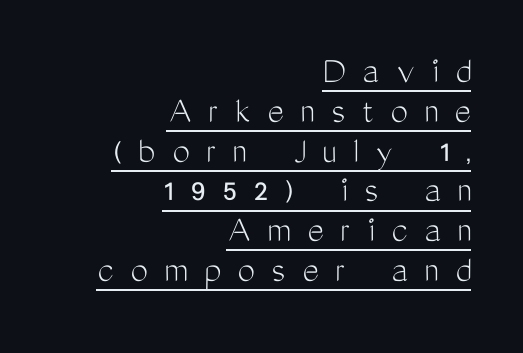
You can tell from the bare stems that sans-serif type was used. These lines are rendered in a variable-pitch font. Glance below the letters and you will spot a drawn line. In terms of posture, this sample is upright. The cut favours lightness, reaching ordinary text weight at its darkest. Spacing between characters has been opened up far beyond the box default.
